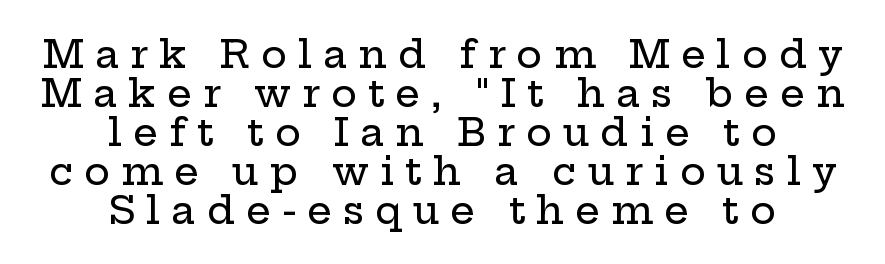
The image shows 39 px wide serif type, upright; set centered, tight line spacing (1.0x), unusually wide letter spacing (+0.28 em), not underlined; low stroke contrast and a medium x-height.
